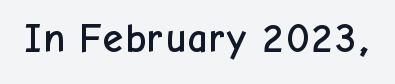
The image shows 41 px sans-serif type, upright; set normal letter spacing, not underlined; low stroke contrast and a medium x-height.
